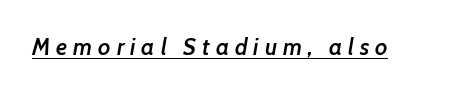
{"italic": "yes", "lean": "right", "slant_degrees": 7, "bold": "semi", "underline": "yes", "letter_spacing": "wide", "letter_spacing_em": 0.26, "glyph_px": 23}
